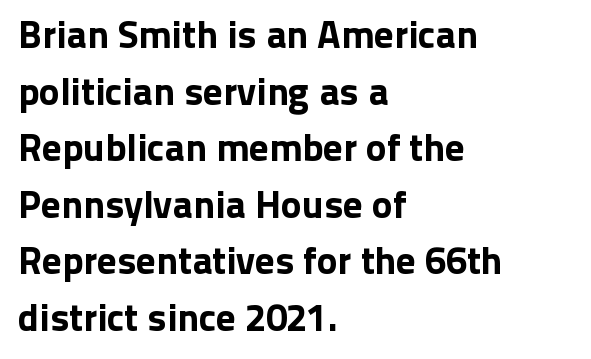
The glyphs are unaccompanied by any horizontal stroke below them. The tracking reads as untouched default to a designer's eye. Is this a sans? Yes — the strokes have no serifs. Think of a printed novel: that variable character pitch is what you see here. The typesetter chose a ragged-right arrangement here.
